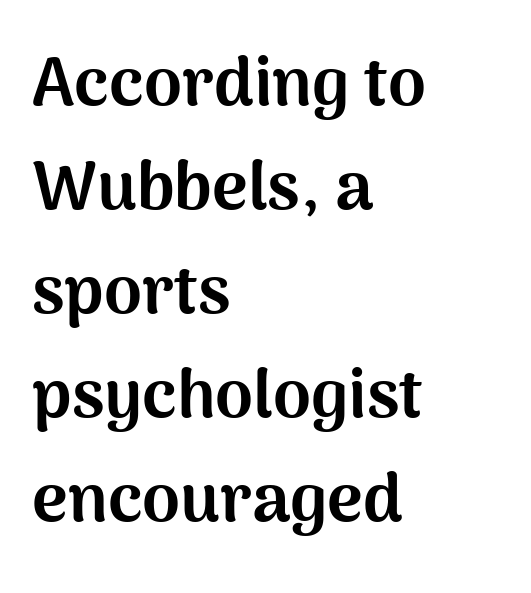
The image shows 68 px bold sans-serif type, upright; set left-aligned, normal line spacing (1.53x), normal letter spacing, not underlined; medium stroke contrast and a medium x-height.
